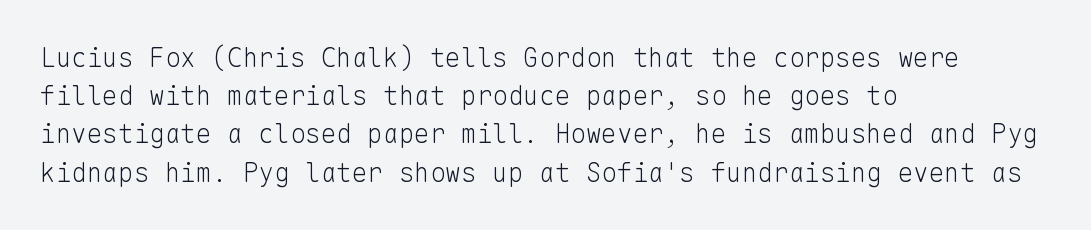
Q: Is the text bold? A: No.
Q: Is the text italic (slanted)? A: No, it is upright.
Q: Is the text underlined? A: No.
Q: How is the paragraph aligned? A: Left-aligned.
Q: Is the spacing between letters normal or unusually wide? A: Normal.
Q: Is the spacing between lines tight, normal or loose? A: Normal.
